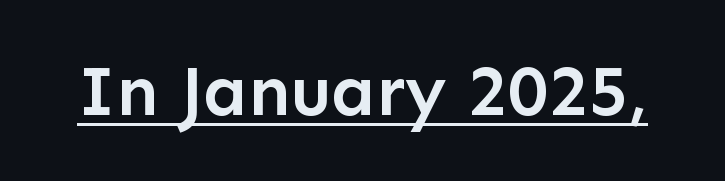
Typographically, this falls in the sans-serif category. These lines are rendered in a variable-pitch font. Italic? Not at all — the glyphs are vertical. Has an underline been added? It has. The passage shown is semibold, sitting just below true bold.
